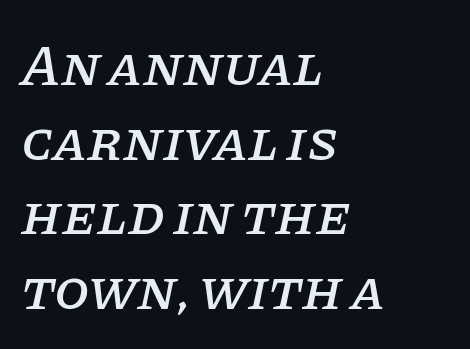
Q: Is the text italic (slanted)? A: Yes, it leans right by about 11 degrees.
Q: Is the typeface a serif or a sans-serif typeface? A: Serif.
Q: Is the text underlined? A: No.
Q: How is the paragraph aligned? A: Left-aligned.
Q: Is the spacing between letters normal or unusually wide? A: Normal.
Q: Is the spacing between lines tight, normal or loose? A: Normal.
Q: Width (condensed, normal, or wide)? A: Normal.
Q: Stroke contrast? A: Low.
Q: x-height? A: Large.
Q: Monospaced? A: No.
